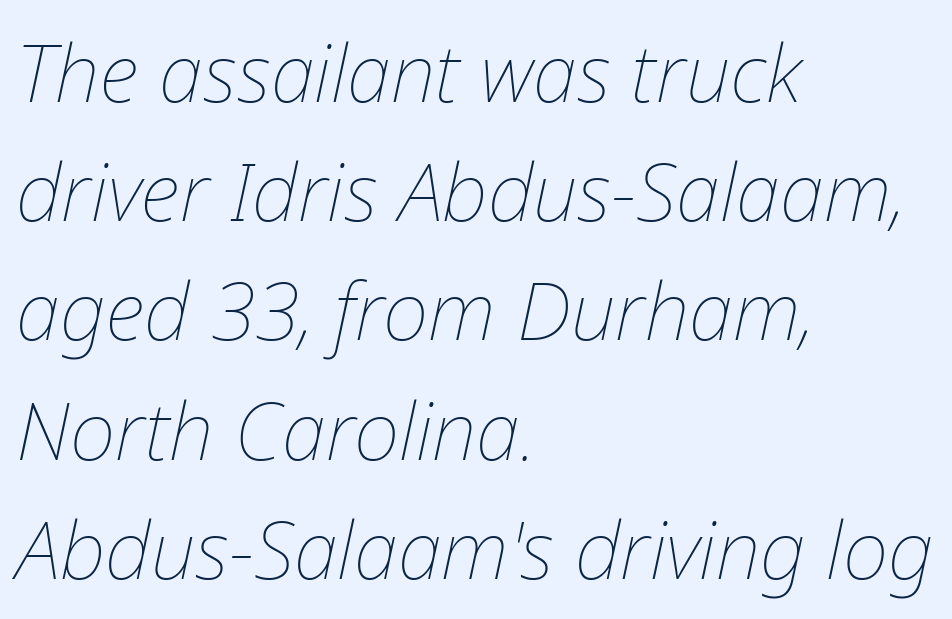
Q: Is the text bold? A: No.
Q: Is the text italic (slanted)? A: Yes, it leans right by about 12 degrees.
Q: Is the text underlined? A: No.
Q: How is the paragraph aligned? A: Left-aligned.
Q: Is the spacing between letters normal or unusually wide? A: Normal.
Q: Is the spacing between lines tight, normal or loose? A: Normal.
Q: Width (condensed, normal, or wide)? A: Normal.
Q: Stroke contrast? A: Low.
Q: x-height? A: Medium.
Q: Monospaced? A: No.
